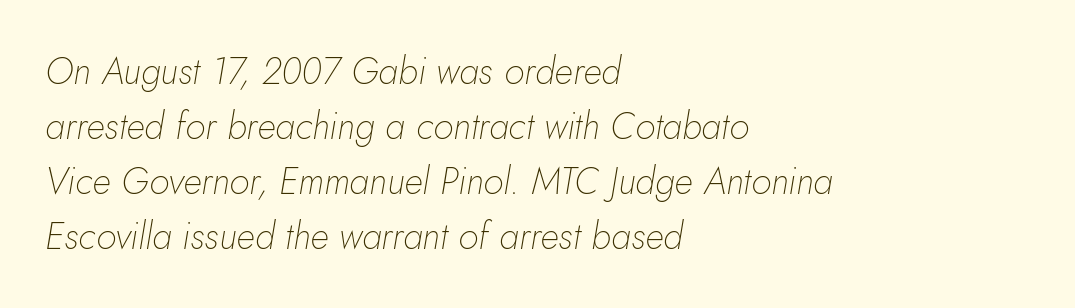
The image shows 37 px thin type, italic (leaning right); set left-aligned, normal line spacing (1.49x), normal letter spacing, not underlined; low stroke contrast and a small x-height.
